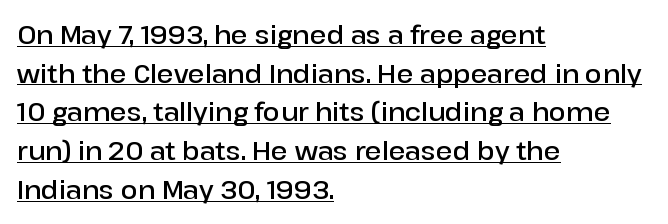
Does the lettering tilt? It doesn't — this is upright. The string is rendered with underlining switched on. Where is the straight margin? On the left. Here the glyphs are tracked normally, forming tight word shapes. As a designer I'd log this as weight 600, semibold.
